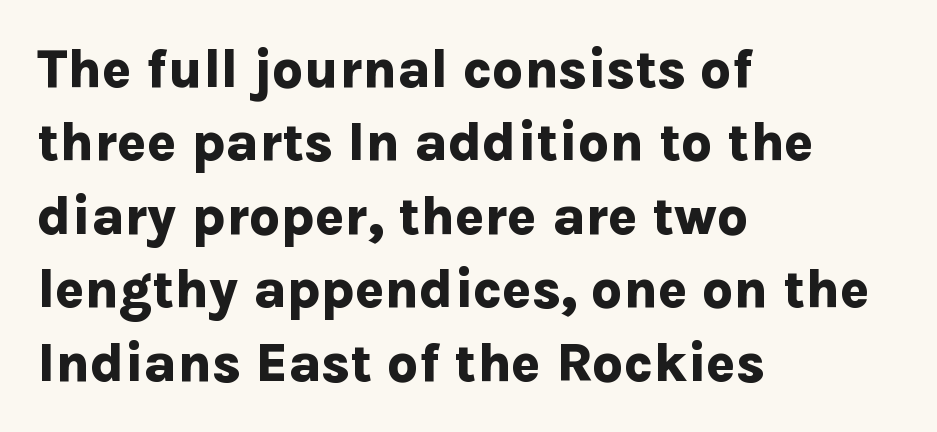
{"serif": "no", "italic": "no", "bold": "yes", "weight": "bold", "width": "normal", "stroke_contrast": "low", "x_height": "medium", "monospaced": "no", "underline": "no", "align": "left", "line_spacing": "normal", "line_spacing_ratio": 1.36, "letter_spacing": "normal", "letter_spacing_em": 0.0, "glyph_px": 54}
